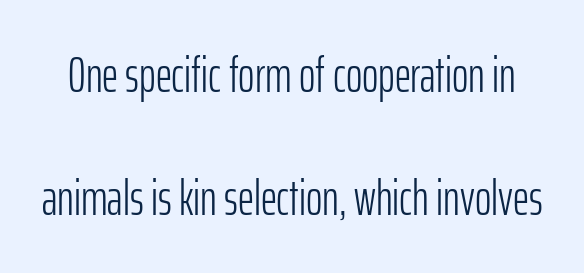
The face used here is proportionally spaced, like ordinary book or web type. No word sits above an underline. These glyphs show unthickened strokes, regular width or finer. Between one letter and the next there's only the usual sliver of space.
